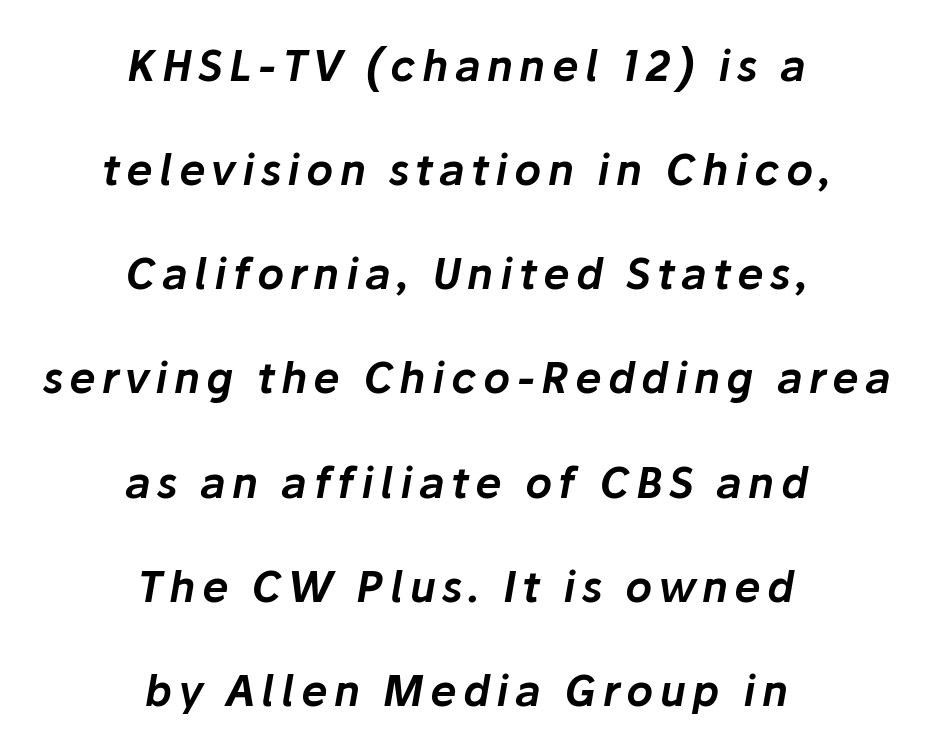
{"italic": "yes", "lean": "right", "slant_degrees": 10, "width": "normal", "stroke_contrast": "low", "x_height": "medium", "monospaced": "no", "underline": "no", "align": "center", "line_spacing": "loose", "line_spacing_ratio": 2.48, "glyph_px": 42}
